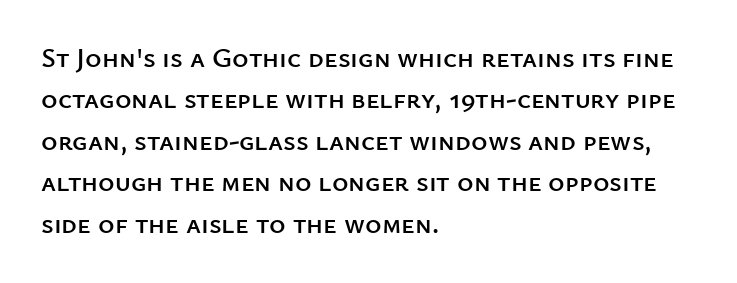
{"serif": "no", "italic": "no", "width": "normal", "stroke_contrast": "low", "x_height": "medium", "monospaced": "no", "underline": "no", "align": "left", "line_spacing": "normal", "line_spacing_ratio": 1.48, "letter_spacing": "normal", "letter_spacing_em": 0.0, "glyph_px": 28}
